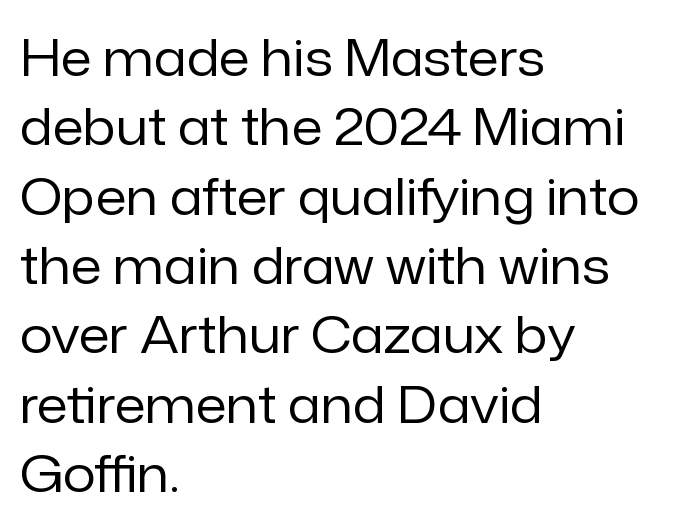
{"serif": "no", "italic": "no", "bold": "no", "weight": "regular", "width": "normal", "stroke_contrast": "low", "x_height": "medium", "monospaced": "no", "underline": "no", "align": "left", "line_spacing": "normal", "line_spacing_ratio": 1.36, "letter_spacing": "normal", "letter_spacing_em": 0.0, "glyph_px": 51}
